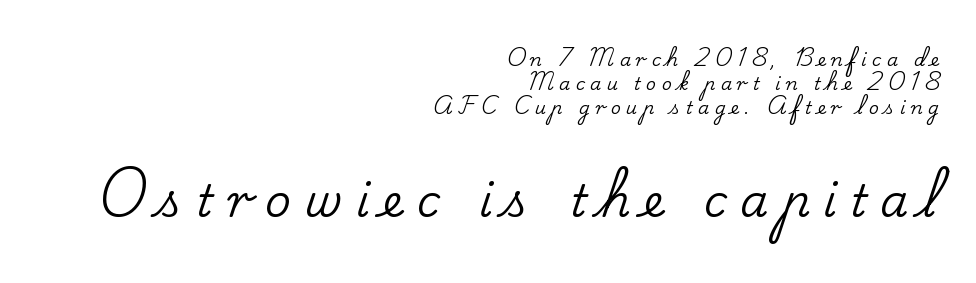
The image shows 45 px serif type; set right-aligned, normal line spacing (1.34x), unusually wide letter spacing (+0.29 em), not underlined; the second (bottom) block is 2.5x larger; low stroke contrast and a small x-height.
